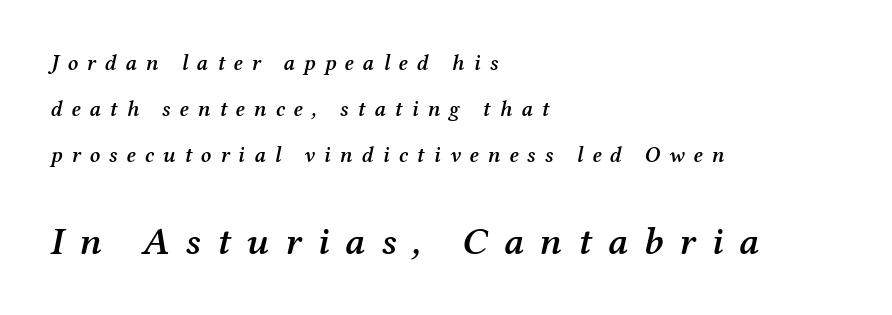
{"serif": "yes", "italic": "yes", "lean": "right", "slant_degrees": 12, "bold": "semi", "weight": "semibold", "width": "normal", "stroke_contrast": "medium", "x_height": "medium", "monospaced": "no", "underline": "no", "align": "left", "line_spacing": "loose", "line_spacing_ratio": 2.09, "letter_spacing": "wide", "letter_spacing_em": 0.41, "larger_block": "second", "size_ratio": 1.77, "glyph_px": 39}
